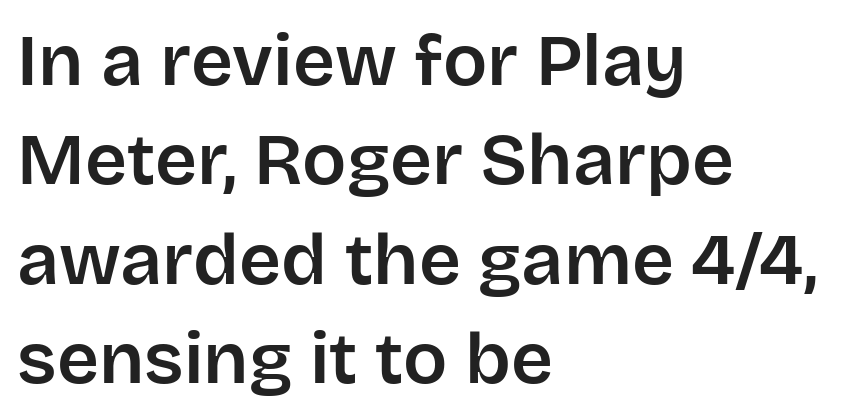
Q: Is the text italic (slanted)? A: No, it is upright.
Q: Is the typeface a serif or a sans-serif typeface? A: Sans-serif.
Q: Is the text underlined? A: No.
Q: How is the paragraph aligned? A: Left-aligned.
Q: Is the spacing between letters normal or unusually wide? A: Normal.
Q: Is the spacing between lines tight, normal or loose? A: Normal.
Q: Width (condensed, normal, or wide)? A: Normal.
Q: Stroke contrast? A: Low.
Q: x-height? A: Large.
Q: Monospaced? A: No.
